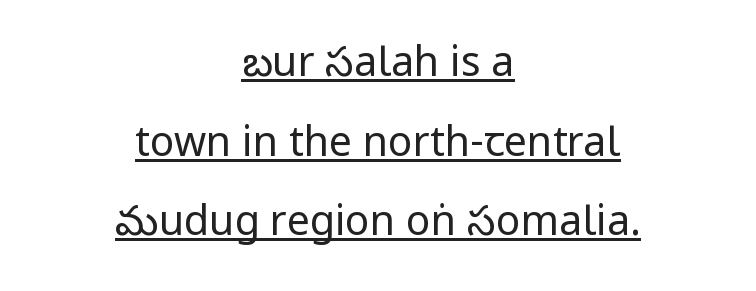
The image shows 41 px regular-weight, condensed sans-serif type, upright; set centered, loose line spacing (1.94x), normal letter spacing, underlined; low stroke contrast and a large x-height.
